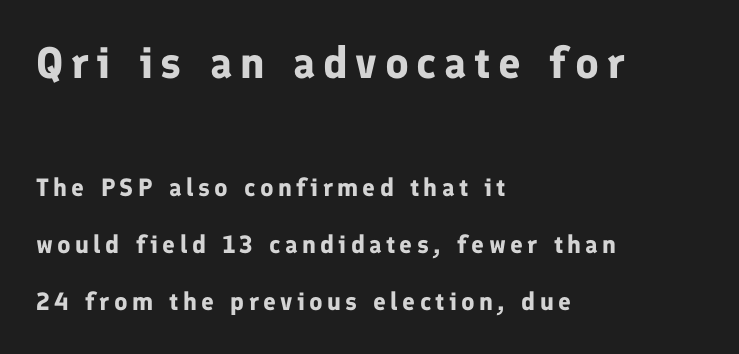
{"serif": "no", "italic": "no", "bold": "yes", "weight": "bold", "width": "normal", "stroke_contrast": "low", "x_height": "medium", "monospaced": "no", "underline": "no", "align": "left", "line_spacing": "loose", "line_spacing_ratio": 2.29, "larger_block": "first", "size_ratio": 1.76, "glyph_px": 44}
